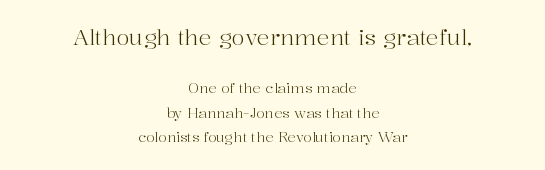
Every stem runs plumb, perpendicular to the baseline. Spacing between characters is what you'd get straight out of the box. Alignment: centered. Rule under the text: the space is simply empty.
